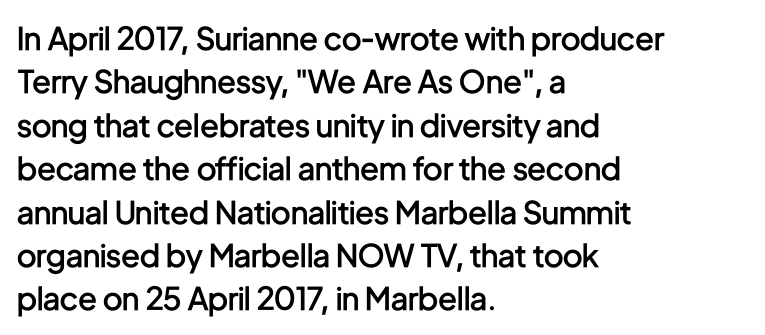
The image shows 31 px semibold, condensed sans-serif type, upright; set left-aligned, normal line spacing (1.4x), normal letter spacing, not underlined; low stroke contrast and a medium x-height.
